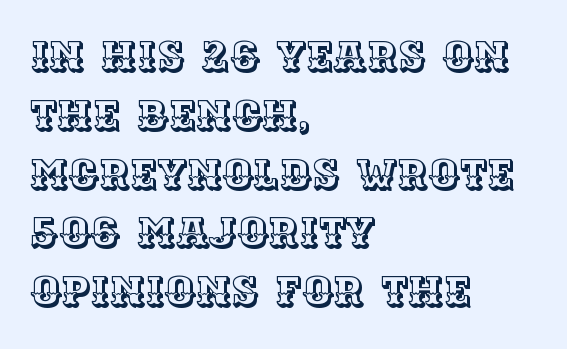
Q: Is the text italic (slanted)? A: No, it is upright.
Q: Is the text underlined? A: No.
Q: How is the paragraph aligned? A: Left-aligned.
Q: Is the spacing between letters normal or unusually wide? A: Normal.
Q: Is the spacing between lines tight, normal or loose? A: Normal.
Q: Width (condensed, normal, or wide)? A: Normal.
Q: x-height? A: Large.
Q: Monospaced? A: No.
